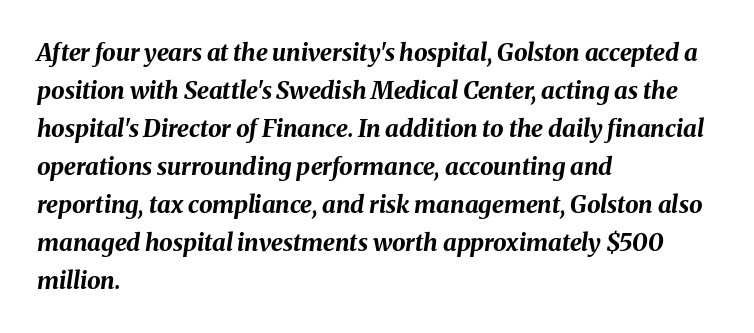
The image shows 24 px bold type, italic (leaning right); set left-aligned, normal line spacing (1.58x), normal letter spacing, not underlined.
